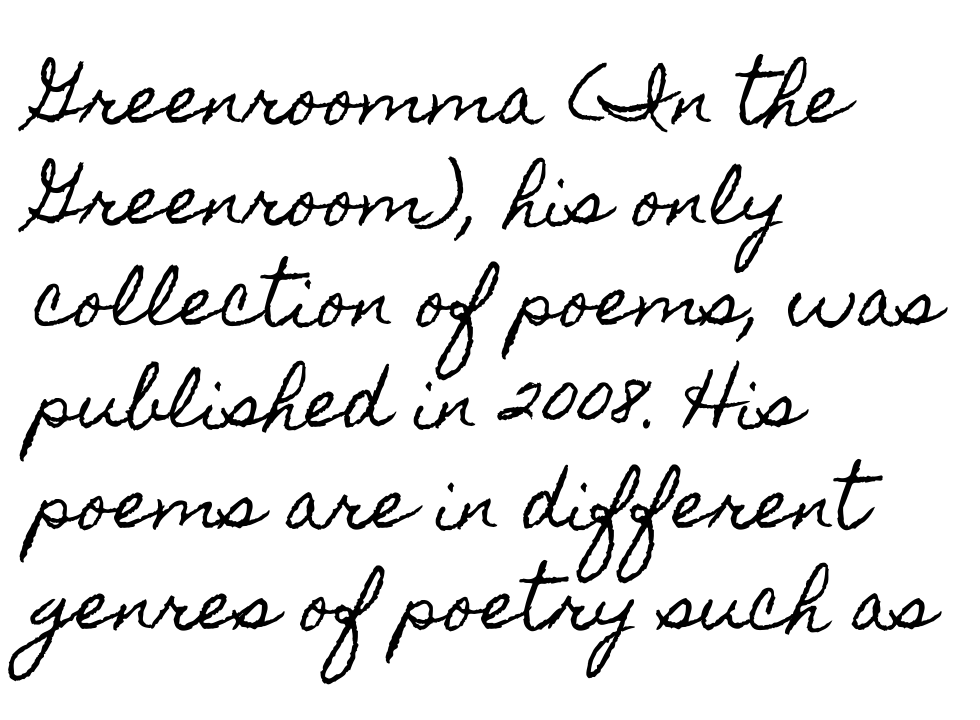
{"width": "condensed", "x_height": "small", "monospaced": "no", "underline": "no", "align": "left", "line_spacing": "normal", "line_spacing_ratio": 1.51, "letter_spacing": "normal", "letter_spacing_em": 0.0, "glyph_px": 67}
